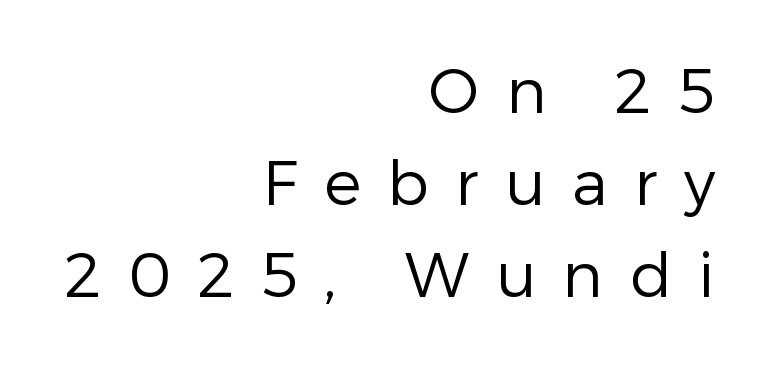
Q: Is the text bold? A: No.
Q: Is the text italic (slanted)? A: No, it is upright.
Q: Is the typeface a serif or a sans-serif typeface? A: Sans-serif.
Q: Is the text underlined? A: No.
Q: How is the paragraph aligned? A: Right-aligned.
Q: Is the spacing between letters normal or unusually wide? A: Unusually wide.
Q: Is the spacing between lines tight, normal or loose? A: Normal.
Q: Width (condensed, normal, or wide)? A: Normal.
Q: Stroke contrast? A: Low.
Q: x-height? A: Medium.
Q: Monospaced? A: No.
